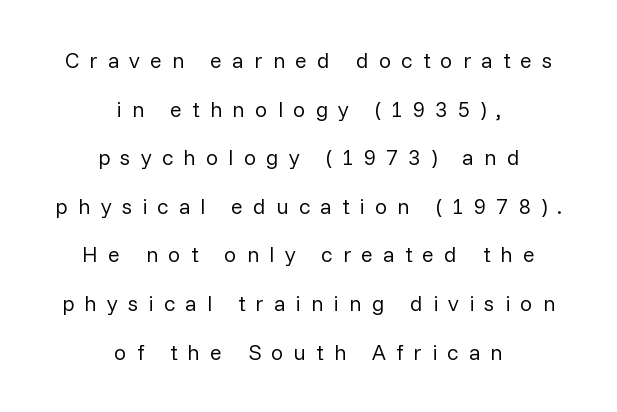
The image shows 22 px text type, upright; set centered, loose line spacing (2.21x), unusually wide letter spacing (+0.46 em), not underlined.
